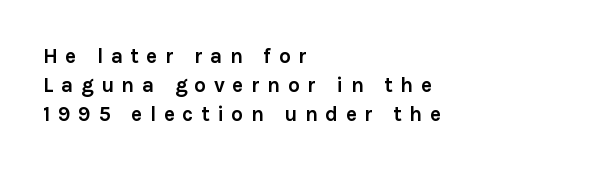
The image shows 21 px bold type, upright; set left-aligned, normal line spacing (1.38x), unusually wide letter spacing (+0.36 em), not underlined.
